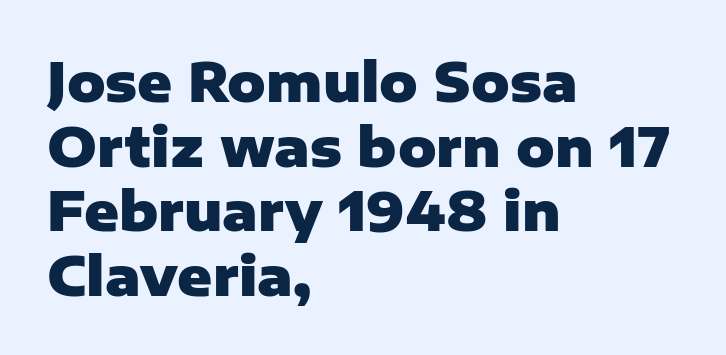
The area under the type is left untouched. The typesetting leans heavy: a genuine bold. Characters follow at the spacing the type designer built in. Is this a fixed-width face? No — the glyphs have proportional, varying widths.
